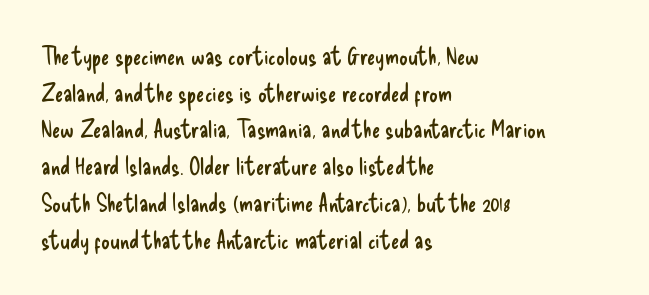
The image shows 24 px text type, upright; set left-aligned, normal line spacing (1.53x), normal letter spacing, not underlined.
